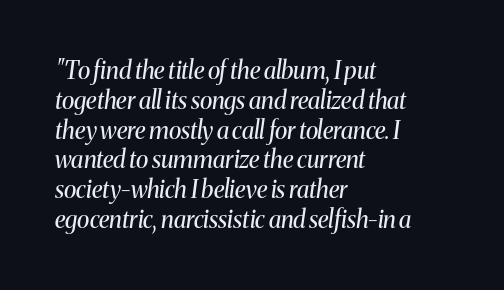
The image shows 24 px text type, italic (leaning right); set left-aligned, line spacing 1.24x, normal letter spacing, not underlined.
